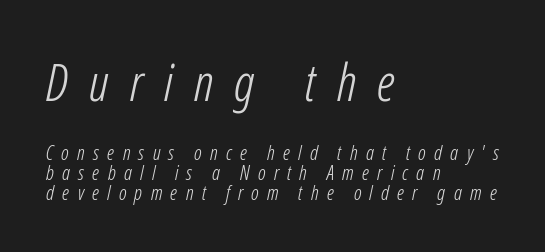
Visually, the top section dominates because its glyphs are scaled up. Stroke mass is kept to a normal reading level or below. An italicized treatment has been applied to the whole sample. Each row of text sits above clean, open space. This rendering widens character spacing well past its baseline value.
